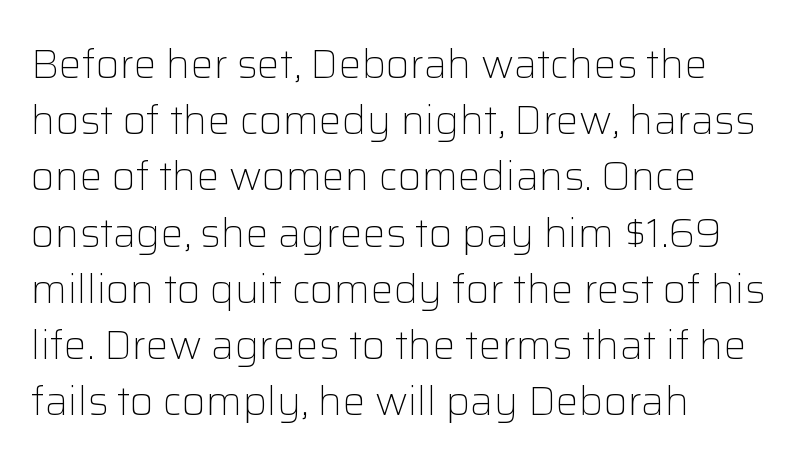
The image shows 41 px light sans-serif type, upright; set left-aligned, normal line spacing (1.37x), normal letter spacing, not underlined; low stroke contrast and a medium x-height.
